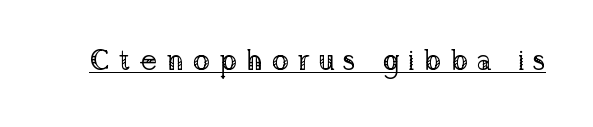
Q: Is the text bold? A: No.
Q: Is the text italic (slanted)? A: No, it is upright.
Q: Is the typeface a serif or a sans-serif typeface? A: Serif.
Q: Is the text underlined? A: Yes.
Q: Is the spacing between letters normal or unusually wide? A: Unusually wide.
Q: Width (condensed, normal, or wide)? A: Normal.
Q: Stroke contrast? A: Low.
Q: x-height? A: Medium.
Q: Monospaced? A: No.
